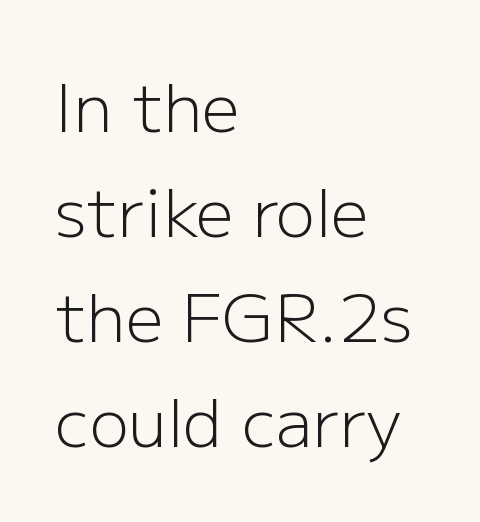
Q: Is the text bold? A: No.
Q: Is the text italic (slanted)? A: No, it is upright.
Q: Is the typeface a serif or a sans-serif typeface? A: Sans-serif.
Q: Is the text underlined? A: No.
Q: How is the paragraph aligned? A: Left-aligned.
Q: Is the spacing between letters normal or unusually wide? A: Normal.
Q: Is the spacing between lines tight, normal or loose? A: Normal.
Q: Width (condensed, normal, or wide)? A: Normal.
Q: Stroke contrast? A: Low.
Q: x-height? A: Medium.
Q: Monospaced? A: No.
